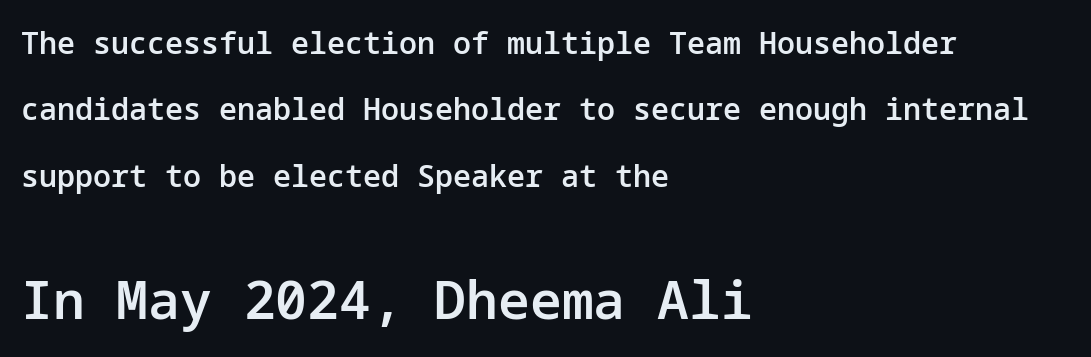
In terms of letterform style, serifs are entirely absent. The rendering uses a semibold face; strokes are thickened but not to full bold. A roman cut, with each character standing at attention. Each line starts at the same left margin while the right side varies. Anything drawn beneath the words? Only blank space. In terms of leading, this rendering errs on the spacious side.
